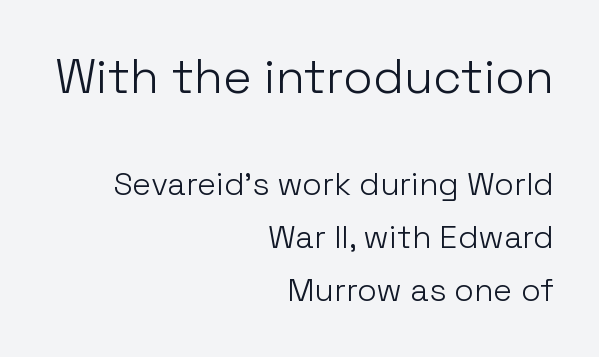
{"serif": "no", "italic": "no", "bold": "no", "weight": "light", "width": "normal", "stroke_contrast": "low", "x_height": "medium", "monospaced": "no", "underline": "no", "align": "right", "line_spacing": "normal", "line_spacing_ratio": 1.66, "letter_spacing": "normal", "letter_spacing_em": 0.0, "larger_block": "first", "size_ratio": 1.5, "glyph_px": 48}
